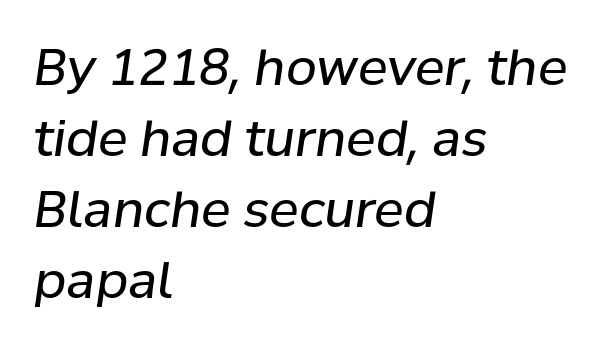
The image shows 50 px regular-weight type, italic (leaning right); set left-aligned, normal line spacing (1.42x), normal letter spacing, not underlined; low stroke contrast and a medium x-height.
